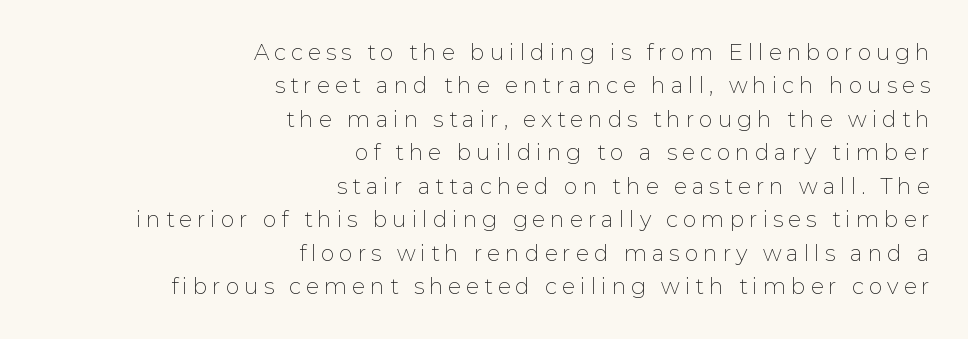
Vertical spacing — default. The typography opts for an upright posture over an oblique one. Visually the block forms a straight wall on the right and a jagged coastline on the left. The letterforms sit at book weight or below. The letters are spread apart with noticeably loose tracking. Underline: absent.
